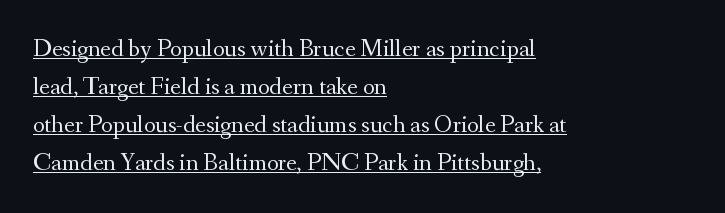
Vertical stems look standard width or narrower in stroke. Every word sits above its own underline. The letters sit at their default tracking, neither squeezed nor spread. Do the letters lean? They stand straight.
